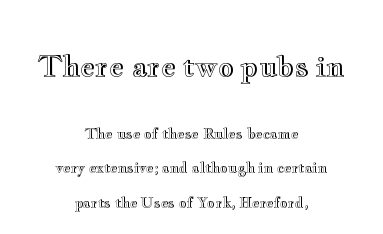
Q: Is the text italic (slanted)? A: No, it is upright.
Q: Is the text underlined? A: No.
Q: How is the paragraph aligned? A: Centered.
Q: Is the spacing between letters normal or unusually wide? A: Normal.
Q: Is the spacing between lines tight, normal or loose? A: Loose.
Q: Which block of text is set in a larger size, the first (top) or the second (bottom)? A: The first (top) one.
Q: Width (condensed, normal, or wide)? A: Wide.
Q: x-height? A: Small.
Q: Monospaced? A: No.
